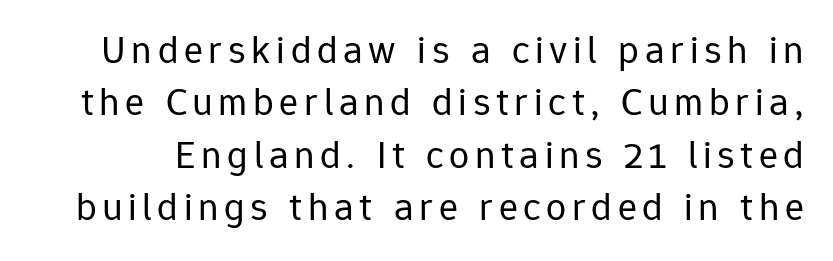
Q: Is the text bold? A: No.
Q: Is the text italic (slanted)? A: No, it is upright.
Q: Is the typeface a serif or a sans-serif typeface? A: Sans-serif.
Q: Is the text underlined? A: No.
Q: Is the spacing between lines tight, normal or loose? A: Normal.
Q: Width (condensed, normal, or wide)? A: Normal.
Q: Stroke contrast? A: Low.
Q: x-height? A: Medium.
Q: Monospaced? A: No.
